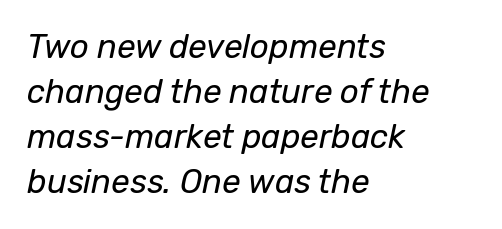
Q: Is the text bold? A: No.
Q: Is the text italic (slanted)? A: Yes, it leans right by about 12 degrees.
Q: Is the text underlined? A: No.
Q: How is the paragraph aligned? A: Left-aligned.
Q: Is the spacing between letters normal or unusually wide? A: Normal.
Q: Is the spacing between lines tight, normal or loose? A: Normal.
Q: Width (condensed, normal, or wide)? A: Normal.
Q: Stroke contrast? A: Low.
Q: x-height? A: Medium.
Q: Monospaced? A: No.
